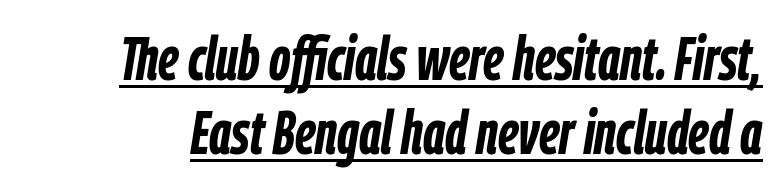
Q: Is the text bold? A: Yes.
Q: Is the text italic (slanted)? A: Yes, it leans right by about 9 degrees.
Q: Is the text underlined? A: Yes.
Q: Is the spacing between letters normal or unusually wide? A: Normal.
Q: Width (condensed, normal, or wide)? A: Condensed.
Q: Stroke contrast? A: Low.
Q: x-height? A: Medium.
Q: Monospaced? A: No.
